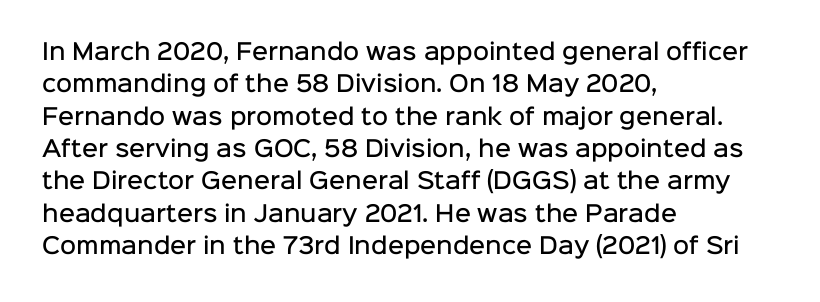
{"italic": "no", "bold": "semi", "underline": "no", "align": "left", "line_spacing": "normal", "line_spacing_ratio": 1.47, "letter_spacing": "normal", "letter_spacing_em": 0.0, "glyph_px": 22}
